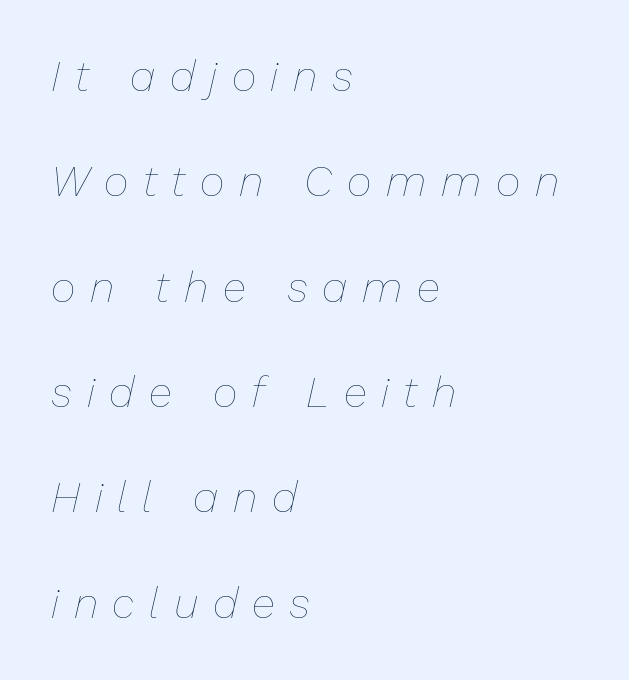
{"italic": "yes", "lean": "right", "slant_degrees": 13, "bold": "no", "weight": "thin", "width": "normal", "stroke_contrast": "low", "x_height": "medium", "monospaced": "no", "underline": "no", "align": "left", "line_spacing": "loose", "line_spacing_ratio": 2.45, "letter_spacing": "wide", "letter_spacing_em": 0.34, "glyph_px": 43}
